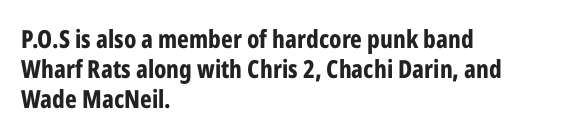
{"italic": "no", "bold": "yes", "underline": "no", "align": "left", "line_spacing_ratio": 1.2, "letter_spacing": "normal", "letter_spacing_em": 0.0, "glyph_px": 25}
